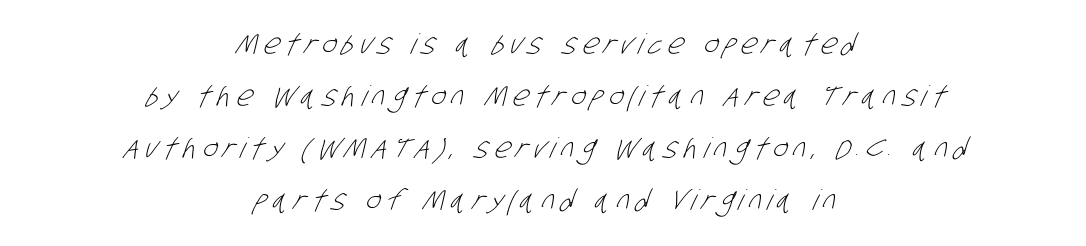
{"serif": "no", "bold": "no", "weight": "light", "width": "condensed", "stroke_contrast": "low", "x_height": "large", "monospaced": "no", "underline": "no", "align": "center", "line_spacing_ratio": 1.86, "letter_spacing": "wide", "letter_spacing_em": 0.21, "glyph_px": 28}
